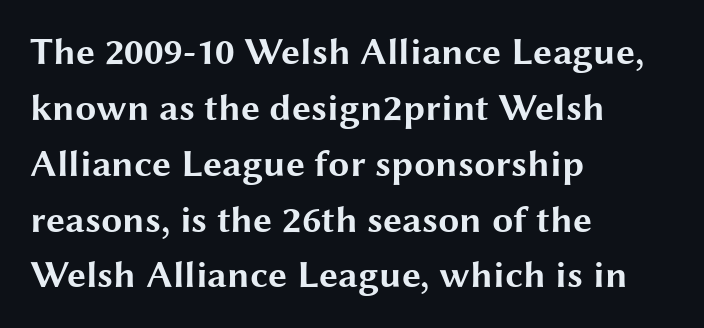
Q: Is the text bold? A: Yes.
Q: Is the text italic (slanted)? A: No, it is upright.
Q: Is the typeface a serif or a sans-serif typeface? A: Sans-serif.
Q: Is the text underlined? A: No.
Q: How is the paragraph aligned? A: Left-aligned.
Q: Is the spacing between letters normal or unusually wide? A: Normal.
Q: Is the spacing between lines tight, normal or loose? A: Normal.
Q: Width (condensed, normal, or wide)? A: Wide.
Q: Stroke contrast? A: Medium.
Q: x-height? A: Medium.
Q: Monospaced? A: No.
